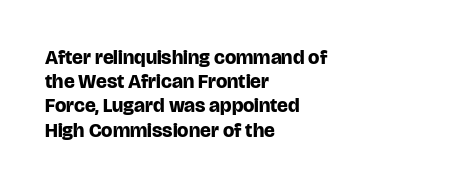
Q: Is the text bold? A: Yes.
Q: Is the text italic (slanted)? A: No, it is upright.
Q: Is the text underlined? A: No.
Q: How is the paragraph aligned? A: Left-aligned.
Q: Is the spacing between letters normal or unusually wide? A: Normal.
